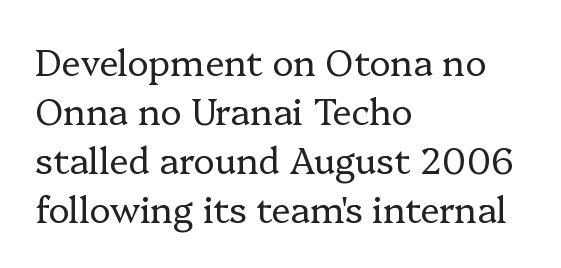
Q: Is the text bold? A: No.
Q: Is the text italic (slanted)? A: No, it is upright.
Q: Is the typeface a serif or a sans-serif typeface? A: Serif.
Q: Is the text underlined? A: No.
Q: How is the paragraph aligned? A: Left-aligned.
Q: Is the spacing between letters normal or unusually wide? A: Normal.
Q: Is the spacing between lines tight, normal or loose? A: Normal.
Q: Width (condensed, normal, or wide)? A: Normal.
Q: Stroke contrast? A: Low.
Q: x-height? A: Medium.
Q: Monospaced? A: No.
